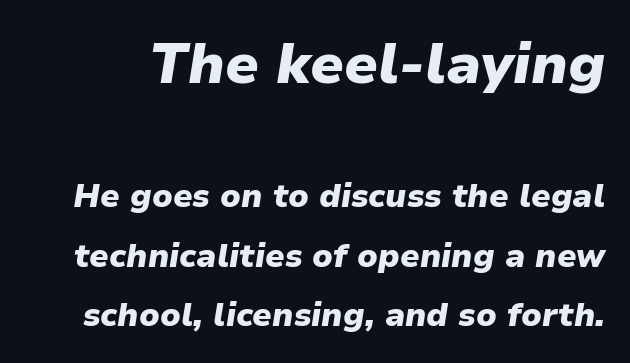
The image shows 57 px heavy type, italic (leaning right); set line spacing 1.8x, normal letter spacing, not underlined; the first (top) block is 1.73x larger; low stroke contrast and a medium x-height.
